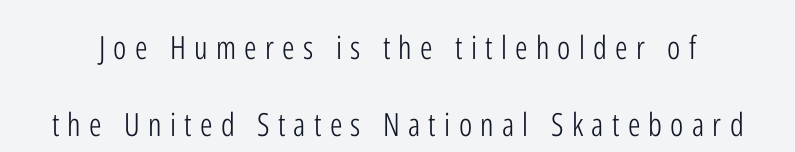
The image shows 32 px light, condensed sans-serif type, upright; set loose line spacing (2.42x), unusually wide letter spacing (+0.26 em), not underlined; low stroke contrast and a medium x-height.
